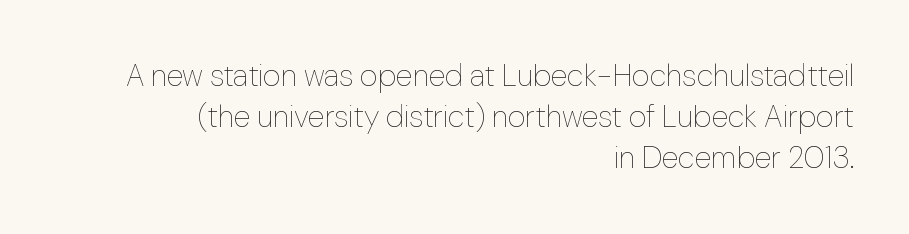
{"italic": "no", "bold": "no", "weight": "thin", "width": "normal", "stroke_contrast": "low", "x_height": "medium", "monospaced": "no", "underline": "no", "align": "right", "line_spacing": "normal", "line_spacing_ratio": 1.33, "letter_spacing": "normal", "letter_spacing_em": 0.0, "glyph_px": 31}
